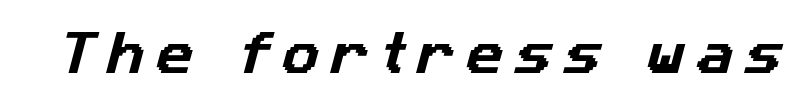
Q: Is the typeface a serif or a sans-serif typeface? A: Sans-serif.
Q: Is the text underlined? A: No.
Q: Is the spacing between letters normal or unusually wide? A: Unusually wide.
Q: Width (condensed, normal, or wide)? A: Normal.
Q: Stroke contrast? A: Low.
Q: x-height? A: Medium.
Q: Monospaced? A: No.
